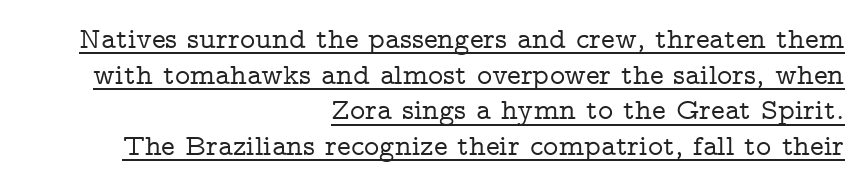
Looks like someone drew a line under every word here. The gaps between neighbouring characters are ordinary and unremarkable. Italic? Not at all — the glyphs are vertical. The type family on display is of the serif kind. The rag falls on the left side of this text block.
